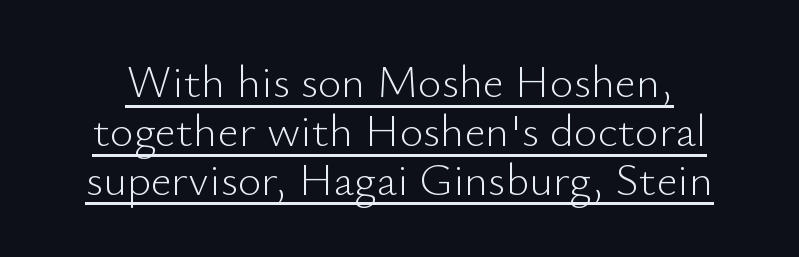
The line texture is even and compact thanks to regular tracking. Ink coverage per letter is moderate at most. The lettering holds an erect, upright posture throughout. This is underlined copy, the kind a proofreader might mark for attention.
